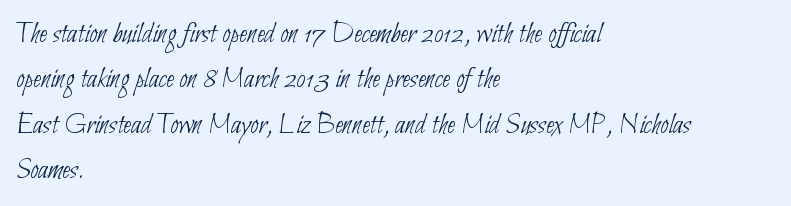
The image shows 30 px thin, condensed sans-serif type; set left-aligned, normal line spacing (1.51x), normal letter spacing, not underlined; low stroke contrast and a small x-height.
